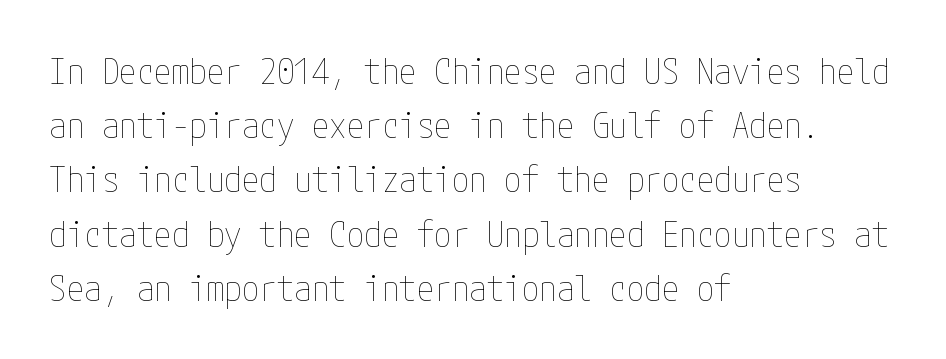
The image shows 35 px thin, condensed type, upright; set left-aligned, normal line spacing (1.55x), normal letter spacing, not underlined; low stroke contrast and a medium x-height.
